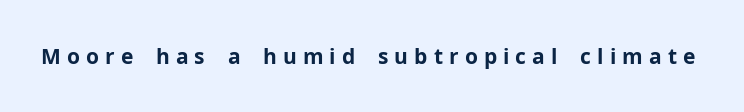
Q: Is the text bold? A: Yes.
Q: Is the text italic (slanted)? A: No, it is upright.
Q: Is the text underlined? A: No.
Q: Is the spacing between letters normal or unusually wide? A: Unusually wide.
